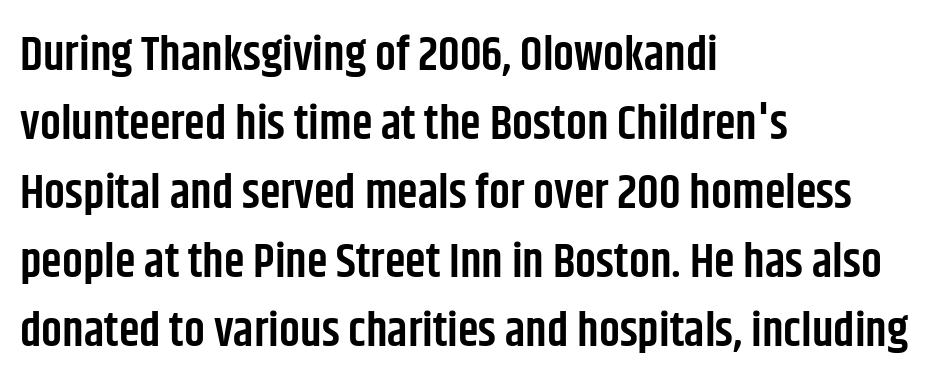
{"serif": "no", "italic": "no", "bold": "semi", "weight": "semibold", "width": "condensed", "stroke_contrast": "low", "x_height": "large", "monospaced": "no", "underline": "no", "align": "left", "line_spacing": "normal", "line_spacing_ratio": 1.47, "letter_spacing": "normal", "letter_spacing_em": 0.0, "glyph_px": 47}
